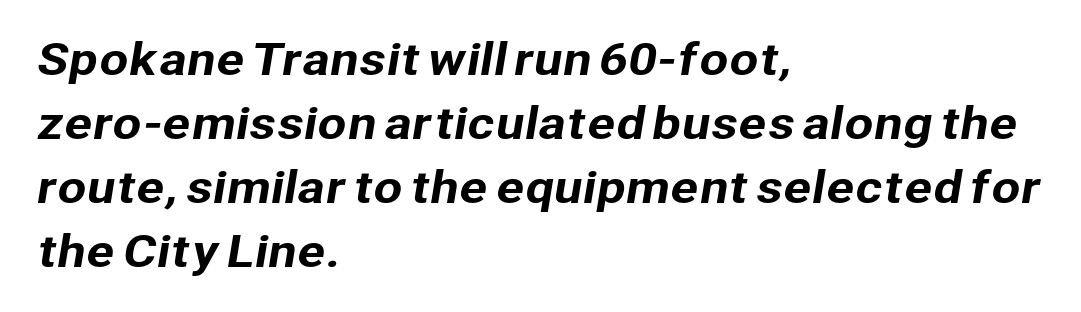
The letters sit at their default tracking, neither squeezed nor spread. Here the designer chose a conventional face with non-uniform glyph widths. In CSS terms this would be text-align: left. This is sans-serif lettering, the kind often seen on screens and signage. The foot of each line stays bare and open. Horizontal bands of white between lines are of average thickness.
